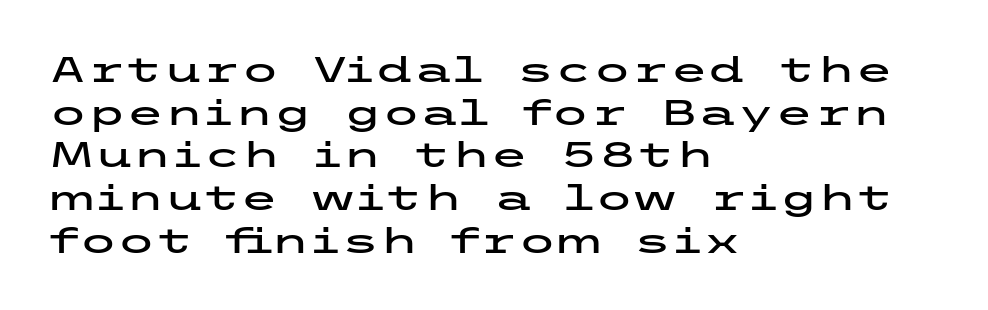
Q: Is the text italic (slanted)? A: No, it is upright.
Q: Is the typeface a serif or a sans-serif typeface? A: Sans-serif.
Q: Is the text underlined? A: No.
Q: How is the paragraph aligned? A: Left-aligned.
Q: Is the spacing between letters normal or unusually wide? A: Normal.
Q: Width (condensed, normal, or wide)? A: Wide.
Q: Stroke contrast? A: Low.
Q: x-height? A: Medium.
